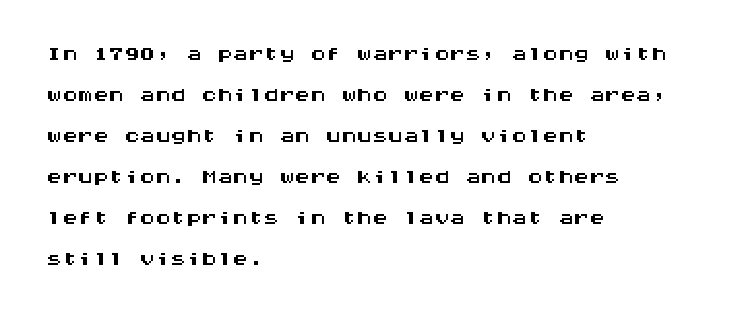
Q: Is the text italic (slanted)? A: No, it is upright.
Q: Is the typeface a serif or a sans-serif typeface? A: Sans-serif.
Q: Is the text underlined? A: No.
Q: How is the paragraph aligned? A: Left-aligned.
Q: Is the spacing between letters normal or unusually wide? A: Normal.
Q: Is the spacing between lines tight, normal or loose? A: Normal.
Q: Width (condensed, normal, or wide)? A: Wide.
Q: Stroke contrast? A: Medium.
Q: x-height? A: Large.
Q: Monospaced? A: Yes.
